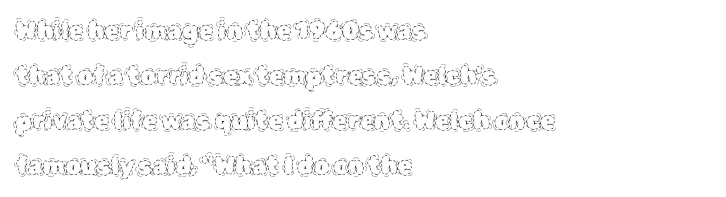
No italicization has been applied; the sample stays upright. Spacing between characters is what you'd get straight out of the box. Caption: face not bold, strokes unweighted. The baseline area is clear.
